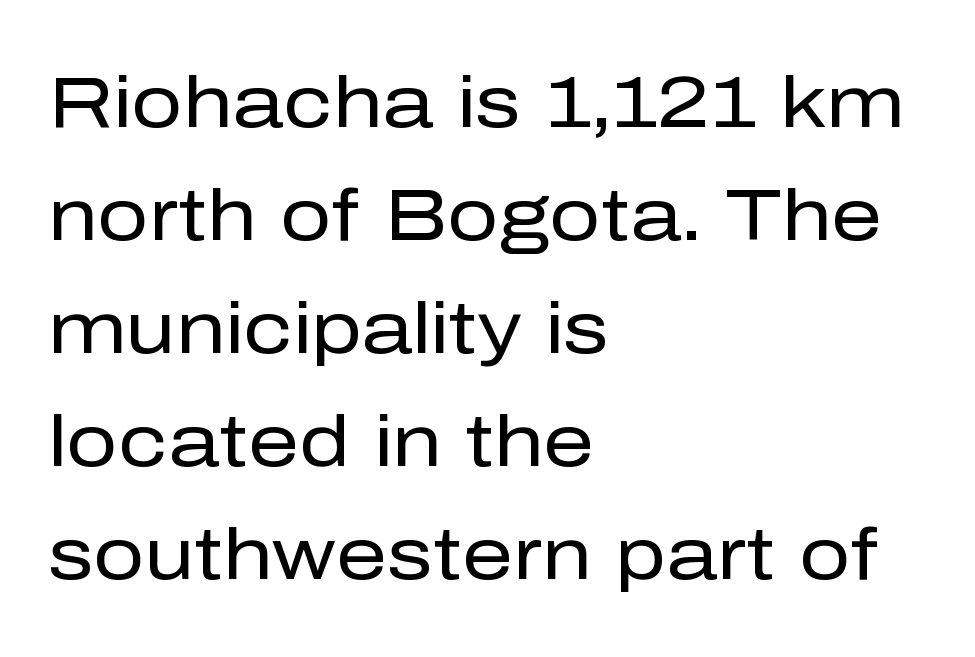
Q: Is the text bold? A: No.
Q: Is the text italic (slanted)? A: No, it is upright.
Q: Is the typeface a serif or a sans-serif typeface? A: Sans-serif.
Q: Is the text underlined? A: No.
Q: How is the paragraph aligned? A: Left-aligned.
Q: Is the spacing between letters normal or unusually wide? A: Normal.
Q: Is the spacing between lines tight, normal or loose? A: Normal.
Q: Width (condensed, normal, or wide)? A: Normal.
Q: Stroke contrast? A: Low.
Q: x-height? A: Medium.
Q: Monospaced? A: No.
